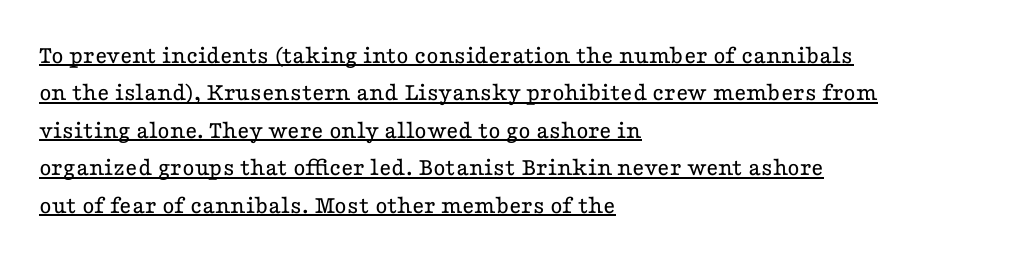
{"italic": "no", "bold": "no", "underline": "yes", "align": "left", "line_spacing": "normal", "line_spacing_ratio": 1.44, "letter_spacing": "normal", "letter_spacing_em": 0.0, "glyph_px": 26}
